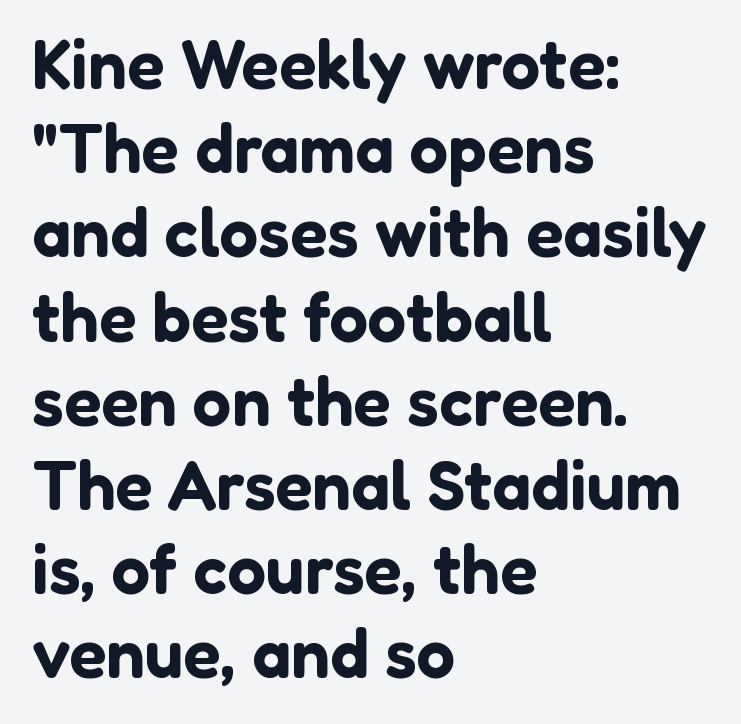
Q: Is the text italic (slanted)? A: No, it is upright.
Q: Is the typeface a serif or a sans-serif typeface? A: Sans-serif.
Q: Is the text underlined? A: No.
Q: How is the paragraph aligned? A: Left-aligned.
Q: Is the spacing between letters normal or unusually wide? A: Normal.
Q: Width (condensed, normal, or wide)? A: Normal.
Q: Stroke contrast? A: Low.
Q: x-height? A: Medium.
Q: Monospaced? A: No.
